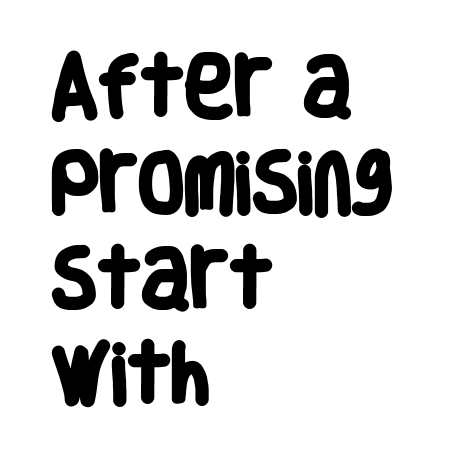
Q: Is the text bold? A: Yes.
Q: Is the typeface a serif or a sans-serif typeface? A: Sans-serif.
Q: Is the text underlined? A: No.
Q: How is the paragraph aligned? A: Left-aligned.
Q: Is the spacing between letters normal or unusually wide? A: Normal.
Q: Is the spacing between lines tight, normal or loose? A: Normal.
Q: Width (condensed, normal, or wide)? A: Condensed.
Q: Stroke contrast? A: Low.
Q: x-height? A: Large.
Q: Monospaced? A: No.
